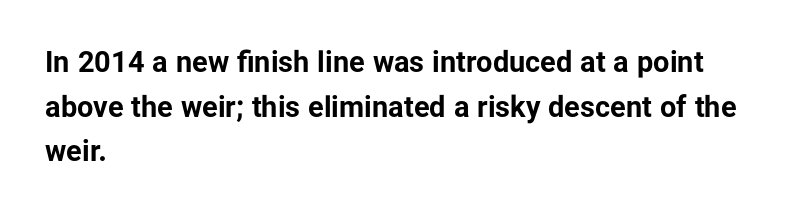
Q: Is the text bold? A: Yes.
Q: Is the text italic (slanted)? A: No, it is upright.
Q: Is the typeface a serif or a sans-serif typeface? A: Sans-serif.
Q: Is the text underlined? A: No.
Q: How is the paragraph aligned? A: Left-aligned.
Q: Is the spacing between letters normal or unusually wide? A: Normal.
Q: Is the spacing between lines tight, normal or loose? A: Normal.
Q: Width (condensed, normal, or wide)? A: Normal.
Q: Stroke contrast? A: Low.
Q: x-height? A: Medium.
Q: Monospaced? A: No.
